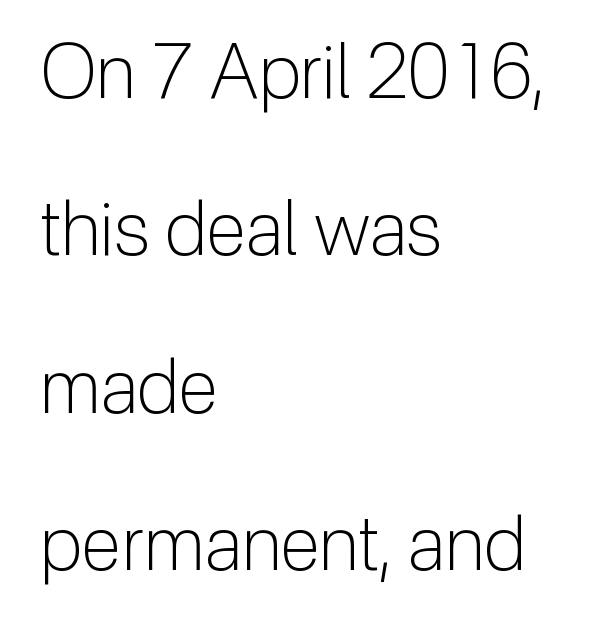
The letters look calm and open, with moderate or lighter stems. This sample uses an upright cut, with every glyph sitting square on the baseline. To sum up the face: it is a sans, with no serifs. Varying glyph widths throughout — classic text-font behaviour. Between one letter and the next there's only the usual sliver of space. Where is the straight margin? On the left.
